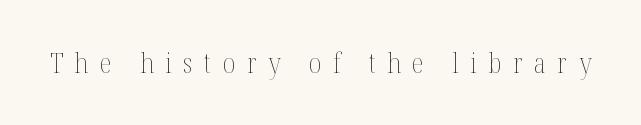
The image shows 28 px thin, condensed type, upright; set unusually wide letter spacing (+0.41 em), not underlined; medium stroke contrast and a medium x-height.
